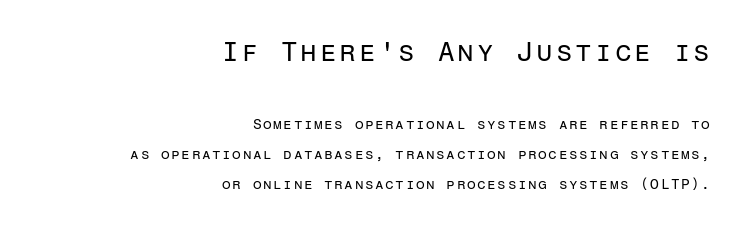
The image shows 27 px text type, upright; set right-aligned, loose line spacing (2.15x), not underlined; the first (top) block is 1.93x larger.
